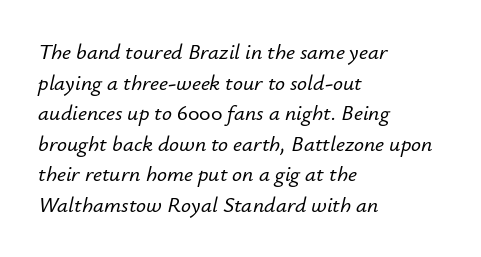
{"italic": "yes", "lean": "right", "slant_degrees": 12, "underline": "no", "align": "left", "line_spacing": "normal", "line_spacing_ratio": 1.39, "letter_spacing": "normal", "letter_spacing_em": 0.0, "glyph_px": 22}
